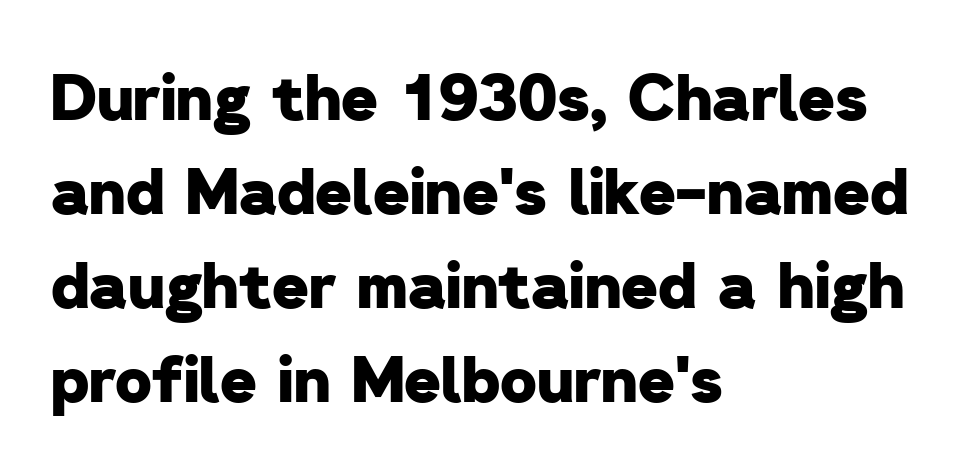
The image shows 63 px heavy sans-serif type; set left-aligned, normal line spacing (1.49x), normal letter spacing, not underlined; low stroke contrast and a medium x-height.
